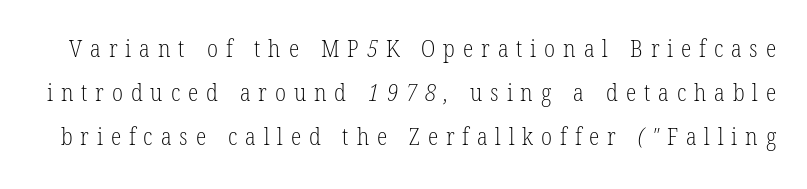
{"bold": "no", "underline": "no", "line_spacing_ratio": 1.84, "letter_spacing": "wide", "letter_spacing_em": 0.33, "glyph_px": 24}
